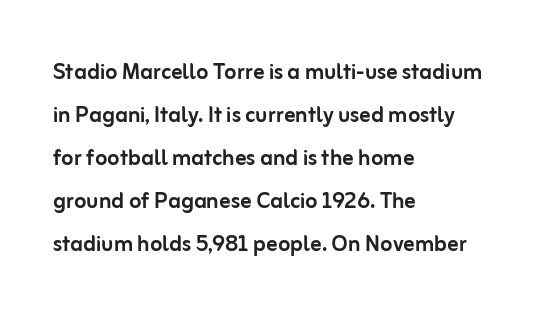
Vertically, the passage feels balanced, rows spaced as you'd expect. What kind of face is this? One without serifs — a sans. Here the designer chose a conventional face with non-uniform glyph widths. Look at the tracking — it's just the regular setting, nothing added. Designer's note — italics off, roman on.
